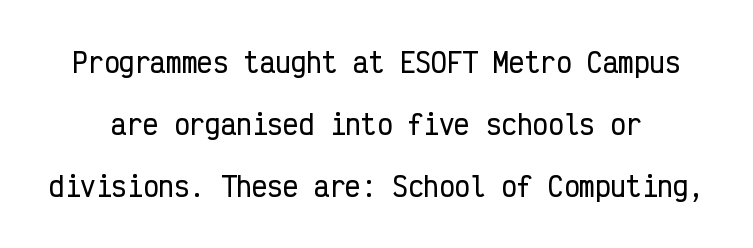
Q: Is the text italic (slanted)? A: No, it is upright.
Q: Is the text underlined? A: No.
Q: Is the spacing between letters normal or unusually wide? A: Normal.
Q: Is the spacing between lines tight, normal or loose? A: Loose.
